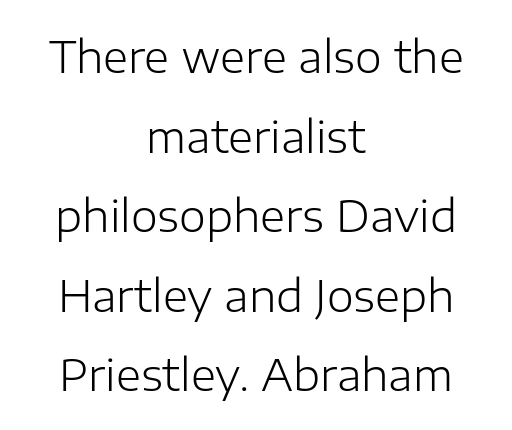
The image shows 43 px light sans-serif type, upright; set centered, line spacing 1.85x, normal letter spacing, not underlined; low stroke contrast and a medium x-height.
